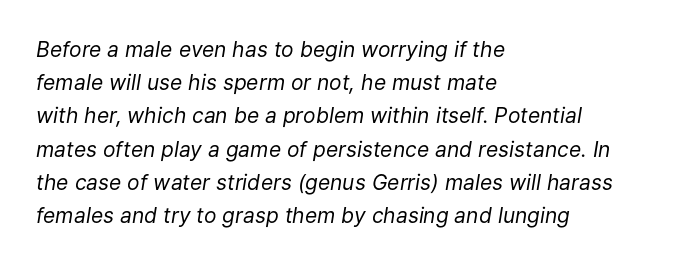
Quick note: italic. Line beginnings align vertically; line endings do not. Caption: standard tracking, unaltered. Vertical stems look standard width or narrower in stroke.
